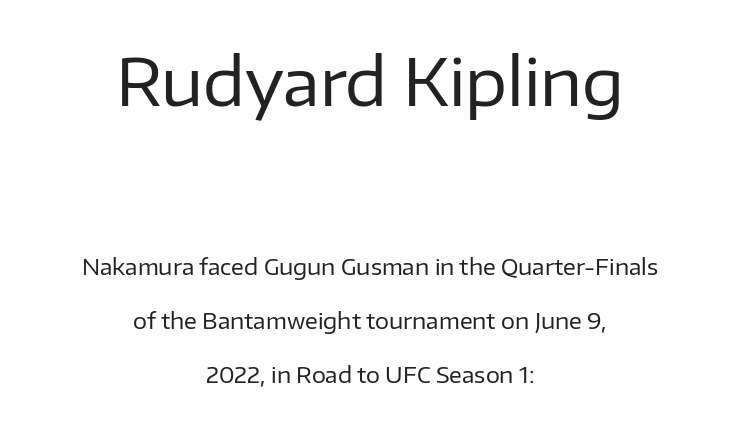
Q: Is the text bold? A: No.
Q: Is the text italic (slanted)? A: No, it is upright.
Q: Is the typeface a serif or a sans-serif typeface? A: Sans-serif.
Q: Is the text underlined? A: No.
Q: How is the paragraph aligned? A: Centered.
Q: Is the spacing between letters normal or unusually wide? A: Normal.
Q: Is the spacing between lines tight, normal or loose? A: Loose.
Q: Which block of text is set in a larger size, the first (top) or the second (bottom)? A: The first (top) one.
Q: Width (condensed, normal, or wide)? A: Normal.
Q: Stroke contrast? A: Low.
Q: x-height? A: Medium.
Q: Monospaced? A: No.
